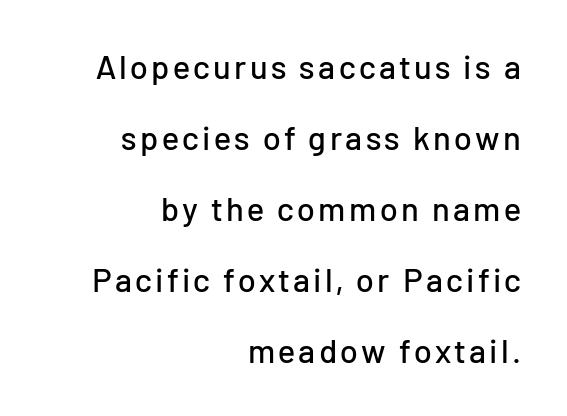
The image shows 33 px sans-serif type, upright; set right-aligned, loose line spacing (2.15x), not underlined; low stroke contrast and a medium x-height.
